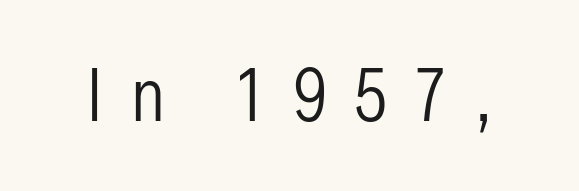
The image shows 67 px regular-weight, condensed sans-serif type, upright; set unusually wide letter spacing (+0.41 em), not underlined; low stroke contrast and a medium x-height.
